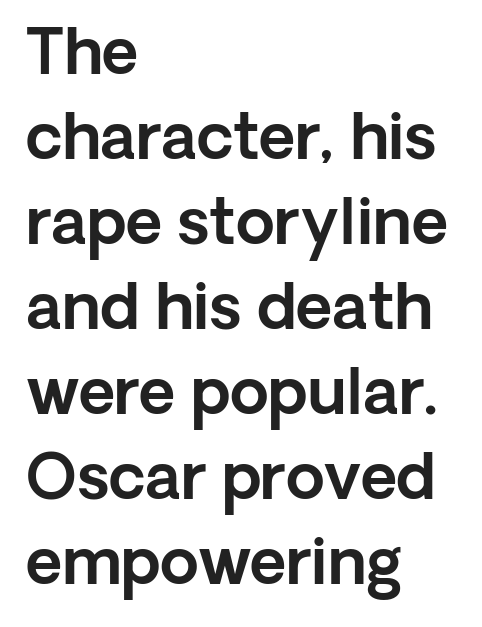
You could not count columns in this text — the font is proportionally spaced. Regular leading. Plain, unruled lines of type. Reading down the block, your eye returns to a fixed left position each line. A roman cut, with each character standing at attention. The text was rendered using a sans face with plain stroke endings.
